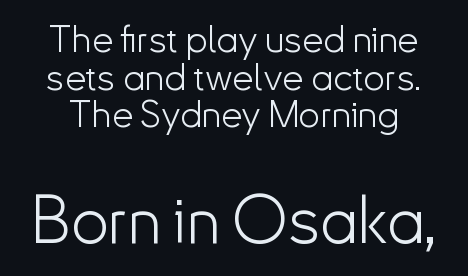
The image shows 66 px light sans-serif type, upright; set tight line spacing (0.99x), normal letter spacing, not underlined; the second (bottom) block is 1.74x larger; low stroke contrast and a small x-height.
